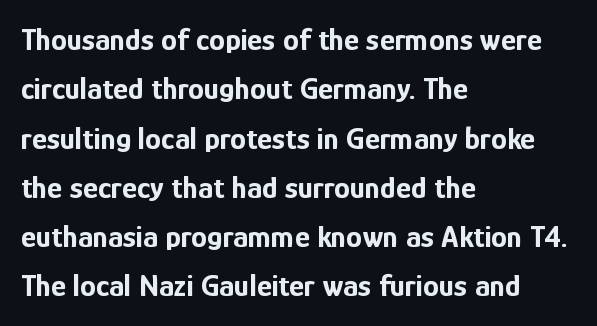
Q: Is the text bold? A: Yes.
Q: Is the text italic (slanted)? A: No, it is upright.
Q: Is the typeface a serif or a sans-serif typeface? A: Sans-serif.
Q: Is the text underlined? A: No.
Q: How is the paragraph aligned? A: Left-aligned.
Q: Is the spacing between letters normal or unusually wide? A: Normal.
Q: Is the spacing between lines tight, normal or loose? A: Normal.
Q: Width (condensed, normal, or wide)? A: Condensed.
Q: Stroke contrast? A: Low.
Q: x-height? A: Medium.
Q: Monospaced? A: No.
